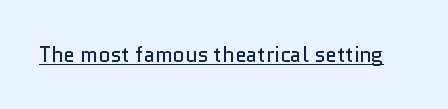
Q: Is the text bold? A: No.
Q: Is the text italic (slanted)? A: No, it is upright.
Q: Is the text underlined? A: Yes.
Q: Is the spacing between letters normal or unusually wide? A: Normal.
